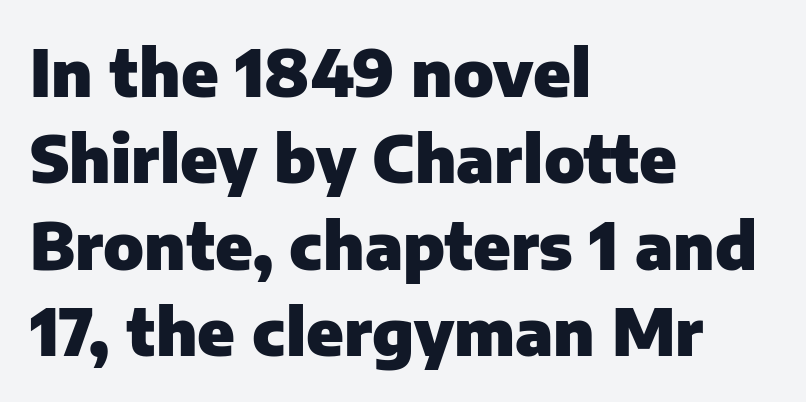
{"serif": "no", "italic": "no", "bold": "yes", "weight": "heavy", "width": "normal", "stroke_contrast": "low", "x_height": "medium", "monospaced": "no", "underline": "no", "align": "left", "line_spacing": "normal", "line_spacing_ratio": 1.33, "letter_spacing": "normal", "letter_spacing_em": 0.0, "glyph_px": 65}
